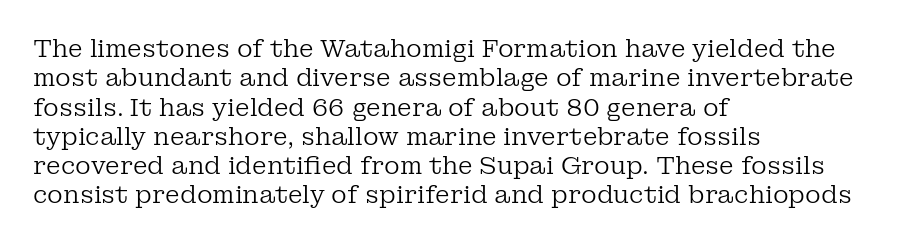
Notice how the stems are strictly vertical — no italics here. Standard letterfit; no display-style spreading of the glyphs. The space beneath each line is pristine and unruled. Counters stay open thanks to moderate or lighter strokes. A classic flush-left, rag-right setting is used for this passage.
